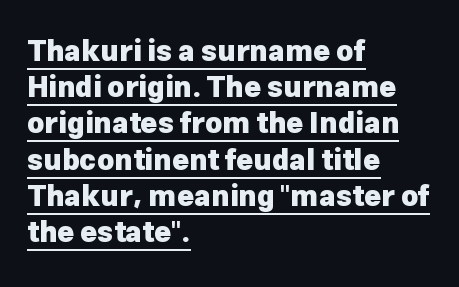
Looks like regular typesetting: each glyph gets only the width it needs. Inter-character spacing is left at the font's built-in metrics. Nope, not italic — everything's standing straight. One-word summary of the alignment: left. The rows are spaced the way most documents space them.
